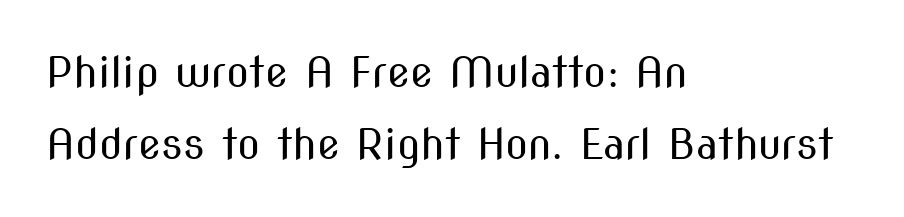
{"serif": "no", "italic": "no", "bold": "no", "weight": "regular", "width": "condensed", "stroke_contrast": "medium", "x_height": "medium", "monospaced": "no", "underline": "no", "align": "left", "line_spacing_ratio": 1.72, "letter_spacing": "normal", "letter_spacing_em": 0.0, "glyph_px": 42}
